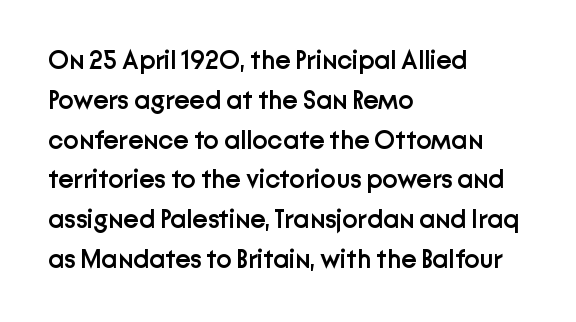
The image shows 26 px text type, upright; set left-aligned, normal line spacing (1.53x), normal letter spacing, not underlined.
